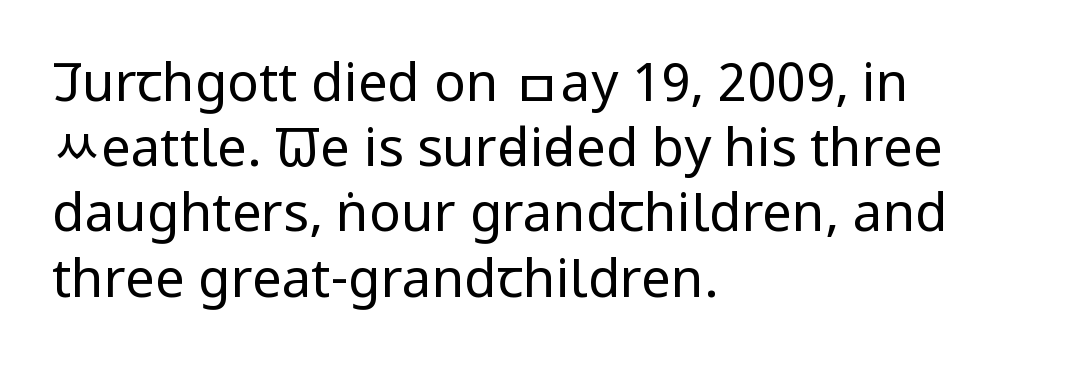
{"serif": "no", "italic": "no", "bold": "no", "weight": "regular", "width": "condensed", "stroke_contrast": "low", "x_height": "large", "monospaced": "no", "underline": "no", "align": "left", "line_spacing_ratio": 1.23, "letter_spacing": "normal", "letter_spacing_em": 0.0, "glyph_px": 53}
